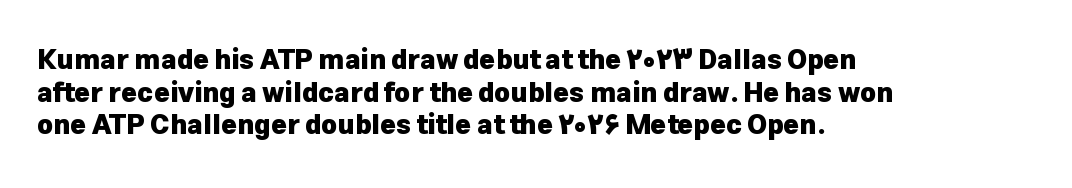
{"italic": "no", "bold": "yes", "underline": "no", "align": "left", "line_spacing_ratio": 1.21, "letter_spacing": "normal", "letter_spacing_em": 0.0, "glyph_px": 27}
